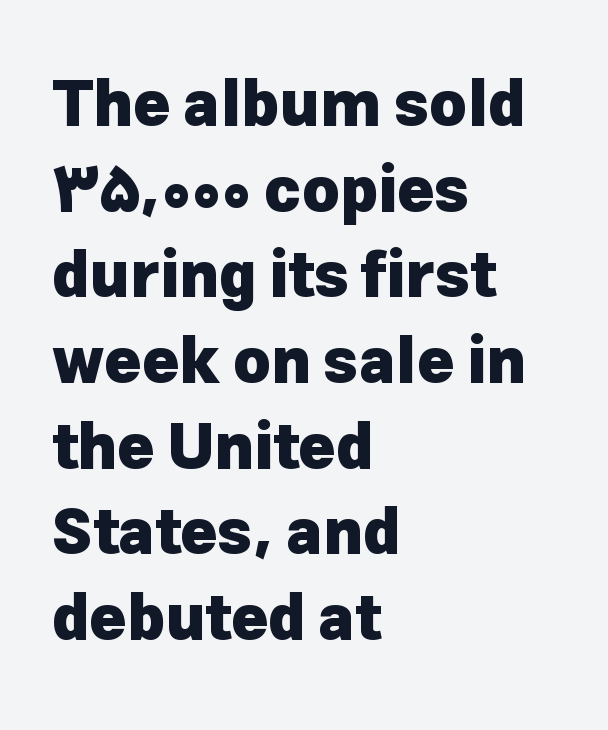
The image shows 63 px heavy sans-serif type, upright; set left-aligned, normal line spacing (1.36x), normal letter spacing, not underlined; low stroke contrast and a medium x-height.
